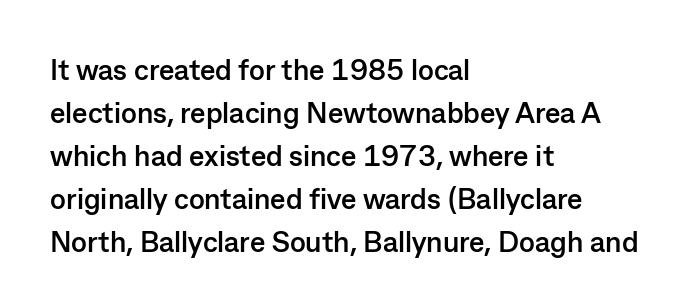
Q: Is the text bold? A: Yes.
Q: Is the text italic (slanted)? A: No, it is upright.
Q: Is the typeface a serif or a sans-serif typeface? A: Sans-serif.
Q: Is the text underlined? A: No.
Q: How is the paragraph aligned? A: Left-aligned.
Q: Is the spacing between letters normal or unusually wide? A: Normal.
Q: Is the spacing between lines tight, normal or loose? A: Normal.
Q: Width (condensed, normal, or wide)? A: Normal.
Q: Stroke contrast? A: Low.
Q: x-height? A: Medium.
Q: Monospaced? A: No.
